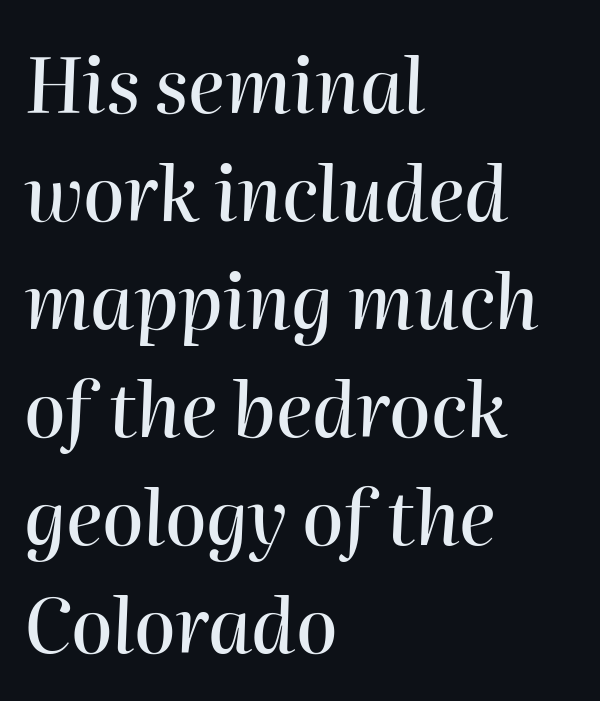
The image shows 75 px text type, italic (leaning right); set left-aligned, normal line spacing (1.44x), normal letter spacing, not underlined; high stroke contrast and a medium x-height.
